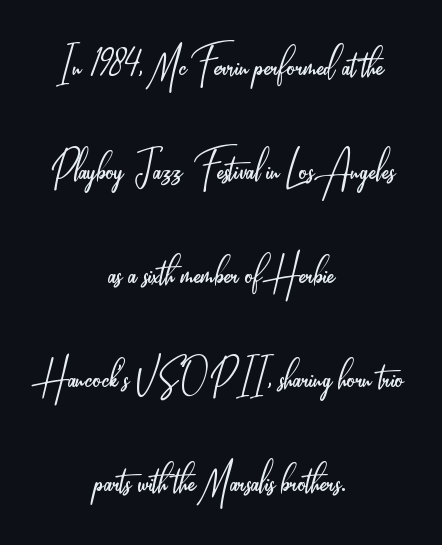
Teacher's note: observe the equal gaps on both sides — that is centered alignment. Characters follow at the spacing the type designer built in. The gap between lines stays unmarked. To sum up the face: it is a sans, with no serifs. Weight: not bold — regular or lighter.
